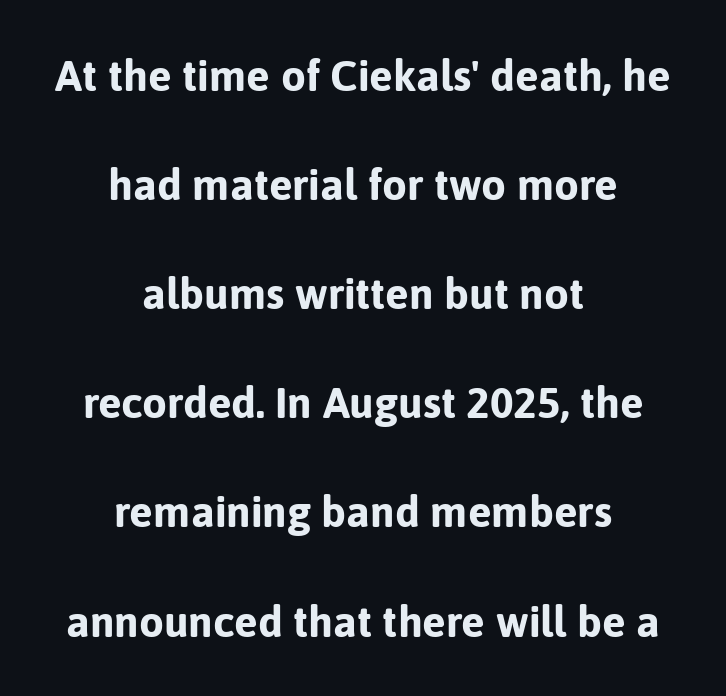
When letters stand straight like this, we call the style roman or upright. Typographically, this falls in the sans-serif category. The rendering uses a bold face; every stroke is thick and dark. Here the glyphs are tracked normally, forming tight word shapes.
